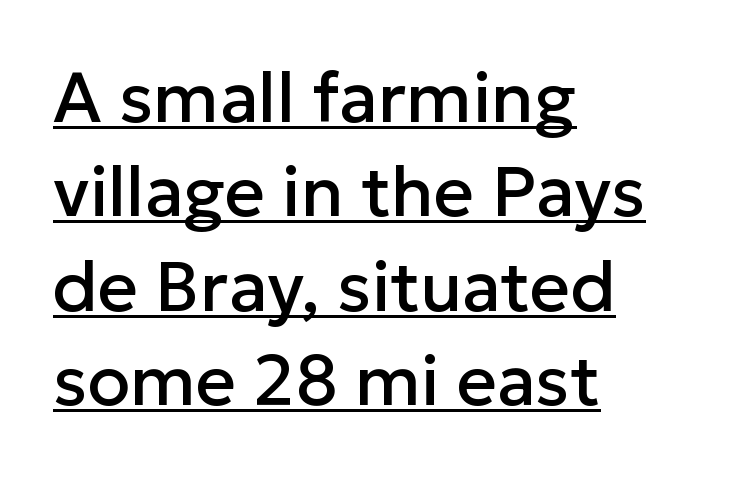
The image shows 70 px sans-serif type, upright; set left-aligned, normal line spacing (1.35x), normal letter spacing, underlined; low stroke contrast and a medium x-height.
